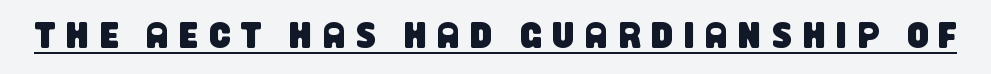
{"serif": "no", "width": "condensed", "stroke_contrast": "low", "x_height": "large", "monospaced": "no", "underline": "yes", "letter_spacing": "wide", "letter_spacing_em": 0.29, "glyph_px": 37}
